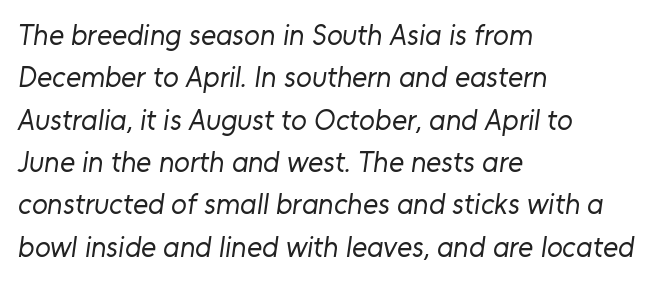
Q: Is the text bold? A: No.
Q: Is the typeface a serif or a sans-serif typeface? A: Sans-serif.
Q: Is the text underlined? A: No.
Q: How is the paragraph aligned? A: Left-aligned.
Q: Is the spacing between letters normal or unusually wide? A: Normal.
Q: Is the spacing between lines tight, normal or loose? A: Normal.
Q: Width (condensed, normal, or wide)? A: Normal.
Q: Stroke contrast? A: Low.
Q: x-height? A: Medium.
Q: Monospaced? A: No.
